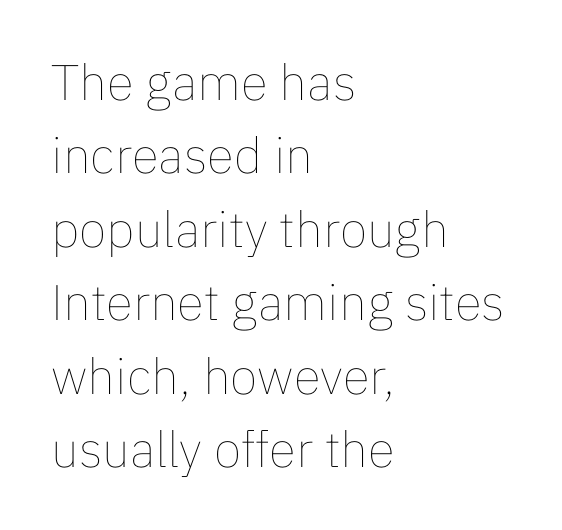
{"italic": "no", "bold": "no", "weight": "thin", "width": "normal", "stroke_contrast": "low", "x_height": "medium", "monospaced": "no", "underline": "no", "align": "left", "line_spacing": "normal", "line_spacing_ratio": 1.47, "letter_spacing": "normal", "letter_spacing_em": 0.0, "glyph_px": 50}
